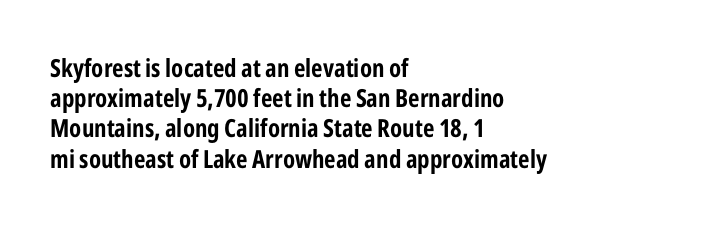
The image shows 25 px bold type, upright; set left-aligned, line spacing 1.21x, normal letter spacing, not underlined.
